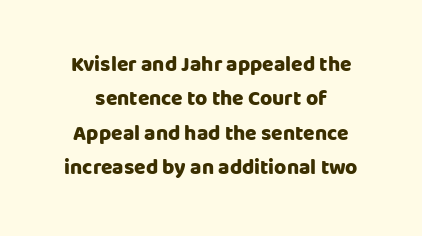
The image shows 21 px bold type, upright; set centered, normal line spacing (1.64x), normal letter spacing, not underlined.
